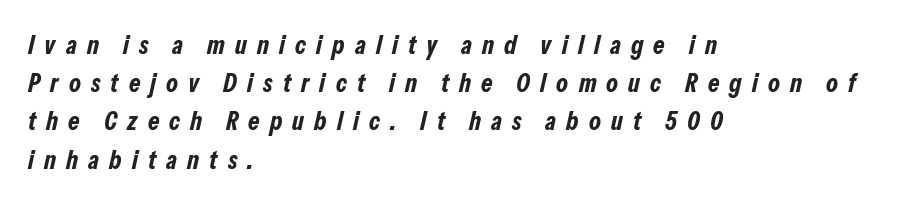
The image shows 26 px bold type, italic (leaning right); set left-aligned, normal line spacing (1.47x), unusually wide letter spacing (+0.39 em), not underlined.
